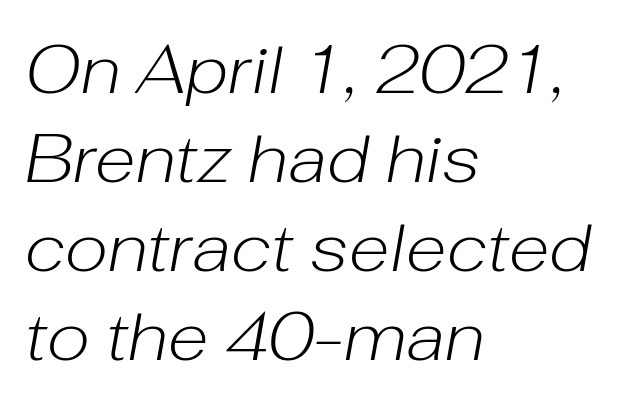
Q: Is the text bold? A: No.
Q: Is the text italic (slanted)? A: Yes, it leans right by about 10 degrees.
Q: Is the text underlined? A: No.
Q: How is the paragraph aligned? A: Left-aligned.
Q: Is the spacing between letters normal or unusually wide? A: Normal.
Q: Is the spacing between lines tight, normal or loose? A: Normal.
Q: Width (condensed, normal, or wide)? A: Normal.
Q: Stroke contrast? A: Low.
Q: x-height? A: Medium.
Q: Monospaced? A: No.
